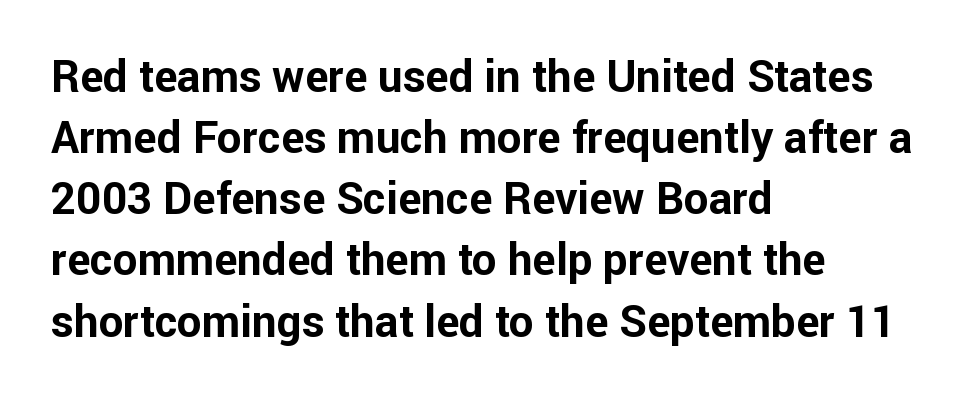
Q: Is the text bold? A: Yes.
Q: Is the text italic (slanted)? A: No, it is upright.
Q: Is the typeface a serif or a sans-serif typeface? A: Sans-serif.
Q: Is the text underlined? A: No.
Q: How is the paragraph aligned? A: Left-aligned.
Q: Is the spacing between letters normal or unusually wide? A: Normal.
Q: Is the spacing between lines tight, normal or loose? A: Normal.
Q: Width (condensed, normal, or wide)? A: Normal.
Q: Stroke contrast? A: Low.
Q: x-height? A: Medium.
Q: Monospaced? A: No.
